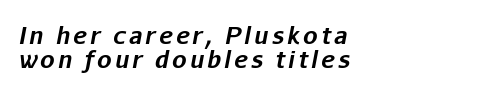
Q: Is the text bold? A: Yes.
Q: Is the text italic (slanted)? A: Yes, it leans right by about 11 degrees.
Q: Is the text underlined? A: No.
Q: How is the paragraph aligned? A: Left-aligned.
Q: Is the spacing between lines tight, normal or loose? A: Tight.
